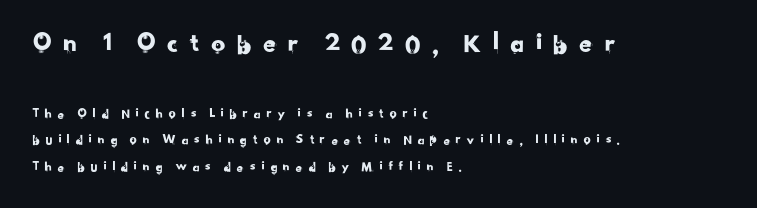
{"serif": "no", "width": "normal", "stroke_contrast": "low", "x_height": "small", "monospaced": "no", "underline": "no", "align": "left", "line_spacing": "loose", "line_spacing_ratio": 1.9, "letter_spacing": "wide", "letter_spacing_em": 0.34, "larger_block": "first", "size_ratio": 2.0, "glyph_px": 28}
